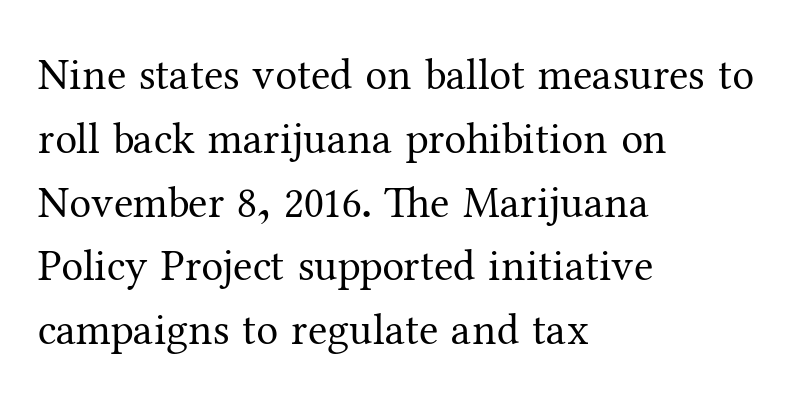
Q: Is the text bold? A: No.
Q: Is the text italic (slanted)? A: No, it is upright.
Q: Is the typeface a serif or a sans-serif typeface? A: Serif.
Q: Is the text underlined? A: No.
Q: How is the paragraph aligned? A: Left-aligned.
Q: Is the spacing between letters normal or unusually wide? A: Normal.
Q: Is the spacing between lines tight, normal or loose? A: Normal.
Q: Width (condensed, normal, or wide)? A: Normal.
Q: Stroke contrast? A: Medium.
Q: x-height? A: Medium.
Q: Monospaced? A: No.
